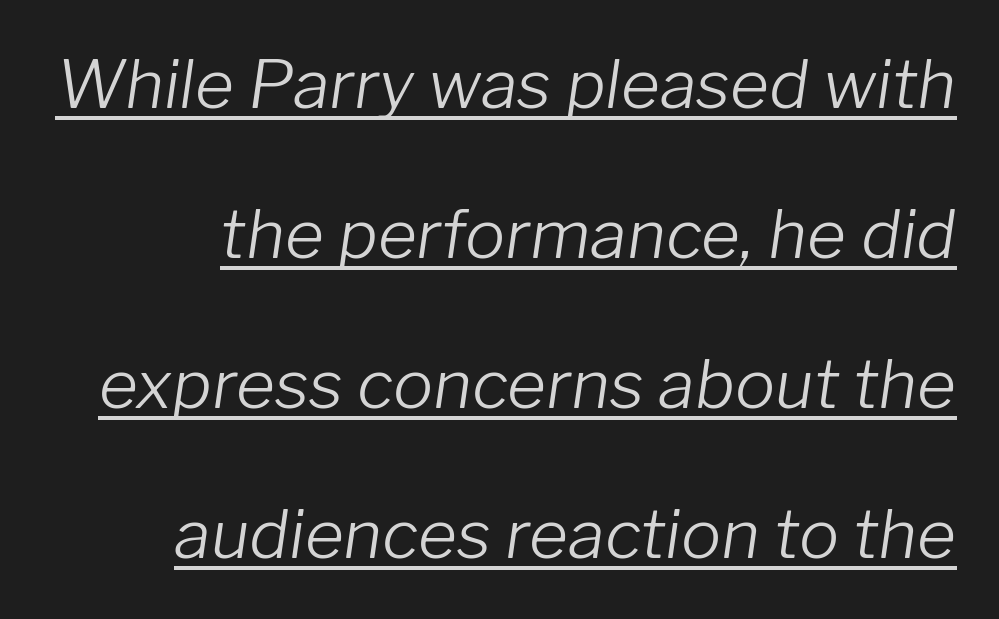
{"italic": "yes", "lean": "right", "slant_degrees": 8, "bold": "no", "weight": "light", "width": "normal", "stroke_contrast": "low", "x_height": "medium", "monospaced": "no", "underline": "yes", "line_spacing": "loose", "line_spacing_ratio": 2.24, "letter_spacing": "normal", "letter_spacing_em": 0.0, "glyph_px": 67}
